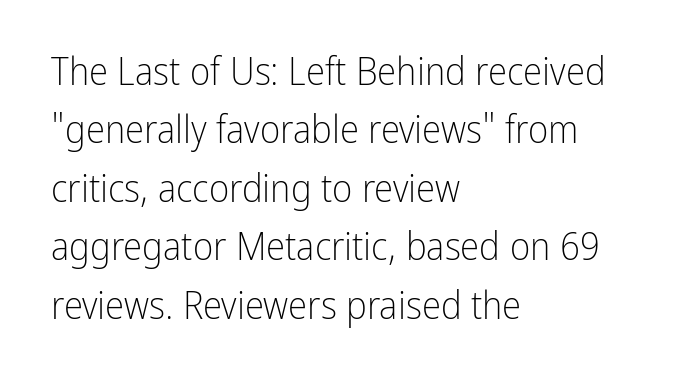
Q: Is the text bold? A: No.
Q: Is the text italic (slanted)? A: No, it is upright.
Q: Is the typeface a serif or a sans-serif typeface? A: Sans-serif.
Q: Is the text underlined? A: No.
Q: How is the paragraph aligned? A: Left-aligned.
Q: Is the spacing between letters normal or unusually wide? A: Normal.
Q: Is the spacing between lines tight, normal or loose? A: Normal.
Q: Width (condensed, normal, or wide)? A: Condensed.
Q: Stroke contrast? A: Low.
Q: x-height? A: Medium.
Q: Monospaced? A: No.
